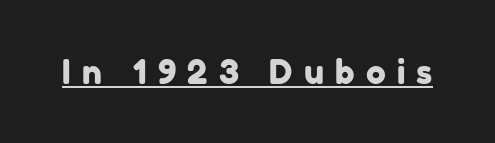
The image shows 33 px sans-serif type; set unusually wide letter spacing (+0.34 em), underlined; low stroke contrast and a medium x-height.
